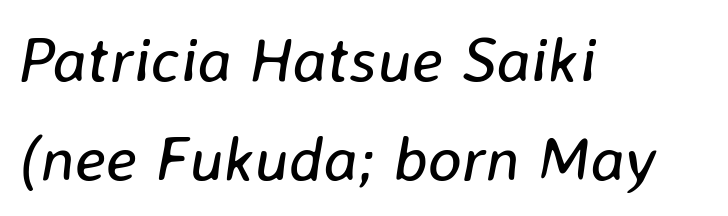
{"italic": "yes", "lean": "right", "slant_degrees": 8, "bold": "no", "weight": "regular", "width": "normal", "stroke_contrast": "low", "x_height": "medium", "monospaced": "no", "underline": "no", "align": "left", "line_spacing": "normal", "line_spacing_ratio": 1.55, "letter_spacing": "normal", "letter_spacing_em": 0.0, "glyph_px": 64}
